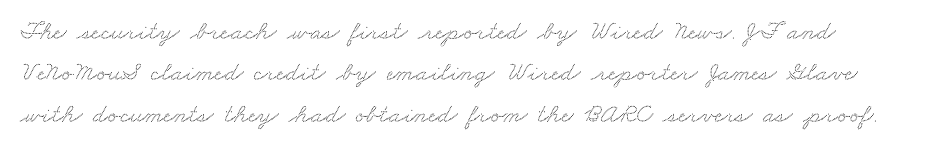
The image shows 27 px text type; set normal line spacing (1.53x), normal letter spacing, not underlined.
